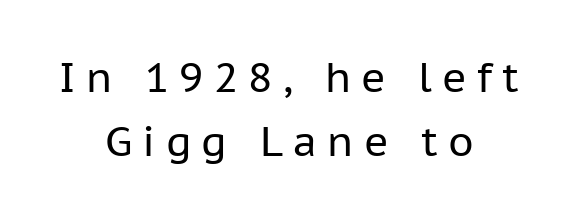
Q: Is the text bold? A: No.
Q: Is the text italic (slanted)? A: No, it is upright.
Q: Is the typeface a serif or a sans-serif typeface? A: Sans-serif.
Q: Is the text underlined? A: No.
Q: How is the paragraph aligned? A: Centered.
Q: Is the spacing between letters normal or unusually wide? A: Unusually wide.
Q: Is the spacing between lines tight, normal or loose? A: Normal.
Q: Width (condensed, normal, or wide)? A: Normal.
Q: Stroke contrast? A: Low.
Q: x-height? A: Medium.
Q: Monospaced? A: No.
